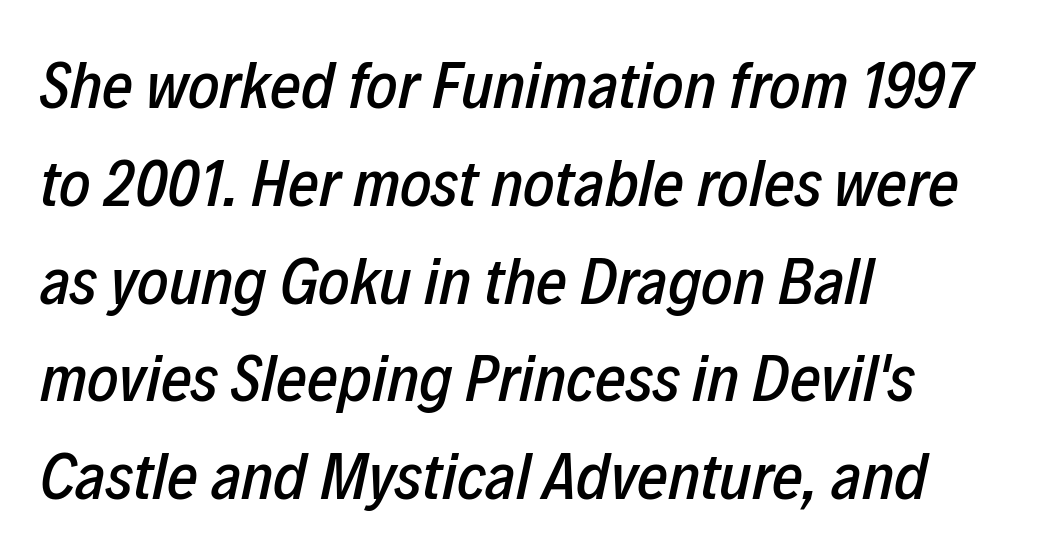
{"italic": "yes", "lean": "right", "slant_degrees": 12, "width": "condensed", "stroke_contrast": "low", "x_height": "medium", "monospaced": "no", "underline": "no", "align": "left", "line_spacing": "normal", "line_spacing_ratio": 1.46, "letter_spacing": "normal", "letter_spacing_em": 0.0, "glyph_px": 67}
